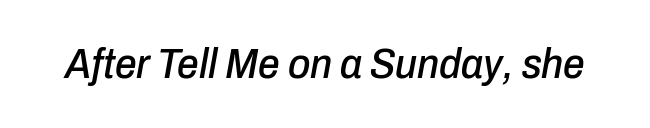
The image shows 43 px condensed type, italic (leaning right); set normal letter spacing, not underlined; low stroke contrast and a medium x-height.
